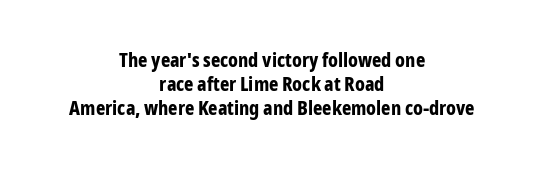
The image shows 20 px bold type, upright; set centered, line spacing 1.2x, normal letter spacing, not underlined.
